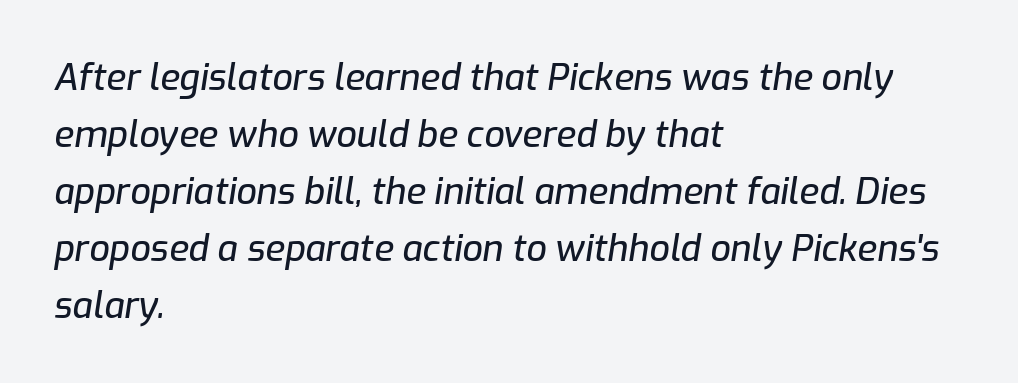
{"italic": "yes", "lean": "right", "slant_degrees": 9, "width": "normal", "stroke_contrast": "low", "x_height": "medium", "monospaced": "no", "underline": "no", "align": "left", "line_spacing": "normal", "line_spacing_ratio": 1.58, "letter_spacing": "normal", "letter_spacing_em": 0.0, "glyph_px": 36}
